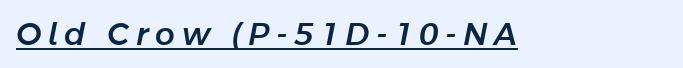
Q: Is the text italic (slanted)? A: Yes, it leans right by about 11 degrees.
Q: Is the text underlined? A: Yes.
Q: Is the spacing between letters normal or unusually wide? A: Unusually wide.
Q: Width (condensed, normal, or wide)? A: Normal.
Q: Stroke contrast? A: Low.
Q: x-height? A: Medium.
Q: Monospaced? A: No.
